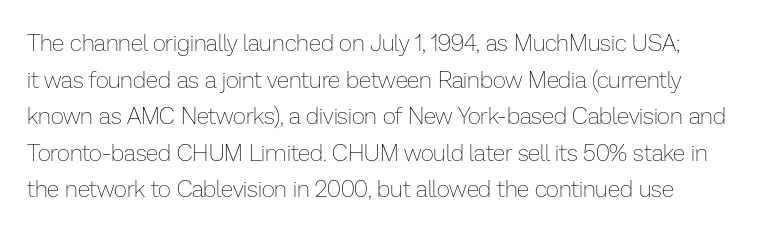
{"italic": "no", "bold": "no", "underline": "no", "line_spacing": "normal", "line_spacing_ratio": 1.59, "letter_spacing": "normal", "letter_spacing_em": 0.0, "glyph_px": 23}
